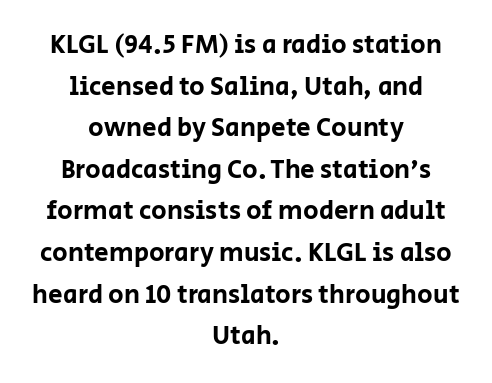
This sample keeps an unexceptional amount of space between lines. Nobody drew a line under any word here. Centered paragraph, ragged on both sides. Unlike italic type, these characters show no tilt at all. These lines keep a tight, regular rhythm from letter to letter.
